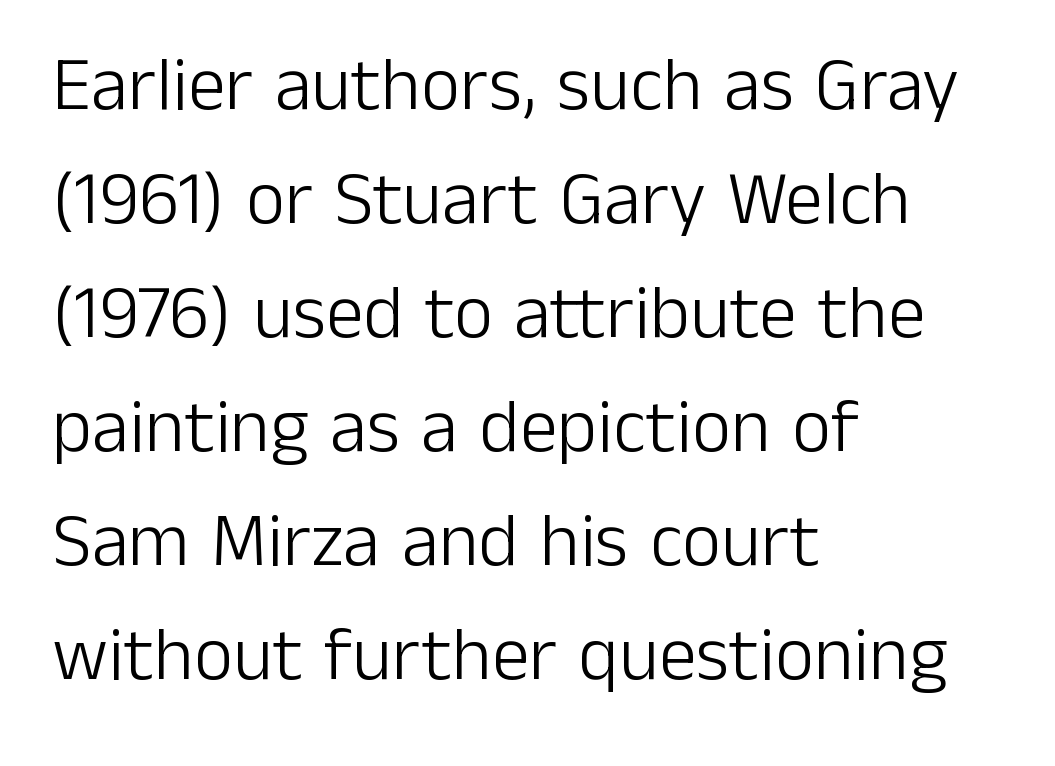
The image shows 76 px light sans-serif type, upright; set left-aligned, normal line spacing (1.5x), normal letter spacing, not underlined; low stroke contrast and a medium x-height.
